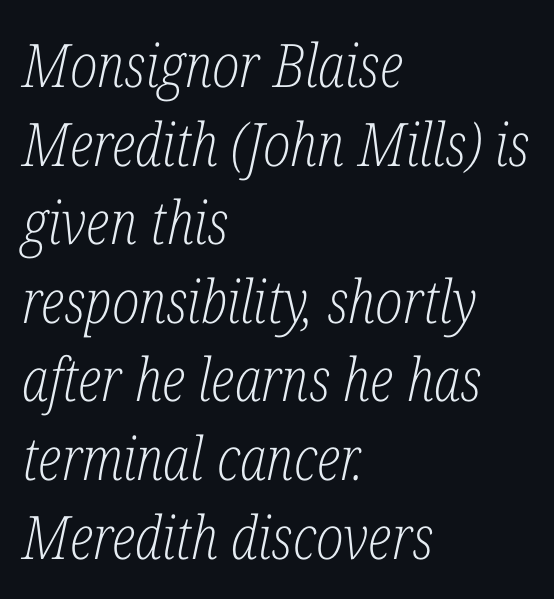
The image shows 60 px light, condensed serif type, italic (leaning right); set left-aligned, normal line spacing (1.31x), normal letter spacing, not underlined; low stroke contrast and a medium x-height.
